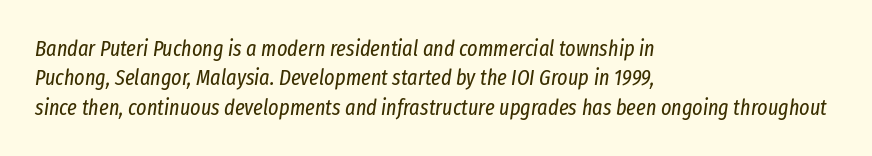
Q: Is the text bold? A: No.
Q: Is the text italic (slanted)? A: Yes, it leans right by about 8 degrees.
Q: Is the text underlined? A: No.
Q: How is the paragraph aligned? A: Left-aligned.
Q: Is the spacing between letters normal or unusually wide? A: Normal.
Q: Is the spacing between lines tight, normal or loose? A: Normal.
